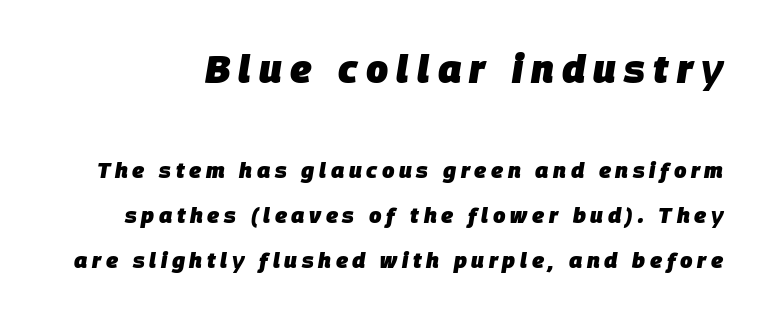
Q: Is the text bold? A: Yes.
Q: Is the text italic (slanted)? A: Yes, it leans right by about 9 degrees.
Q: Is the text underlined? A: No.
Q: Is the spacing between letters normal or unusually wide? A: Unusually wide.
Q: Is the spacing between lines tight, normal or loose? A: Loose.
Q: Which block of text is set in a larger size, the first (top) or the second (bottom)? A: The first (top) one.
Q: Width (condensed, normal, or wide)? A: Normal.
Q: Stroke contrast? A: Low.
Q: x-height? A: Large.
Q: Monospaced? A: No.
